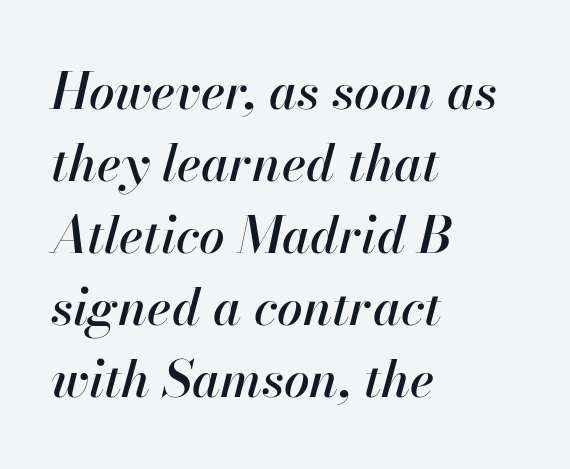
Q: Is the text italic (slanted)? A: Yes, it leans right by about 13 degrees.
Q: Is the text underlined? A: No.
Q: How is the paragraph aligned? A: Left-aligned.
Q: Is the spacing between letters normal or unusually wide? A: Normal.
Q: Is the spacing between lines tight, normal or loose? A: Normal.
Q: Width (condensed, normal, or wide)? A: Normal.
Q: Stroke contrast? A: High.
Q: x-height? A: Small.
Q: Monospaced? A: No.
